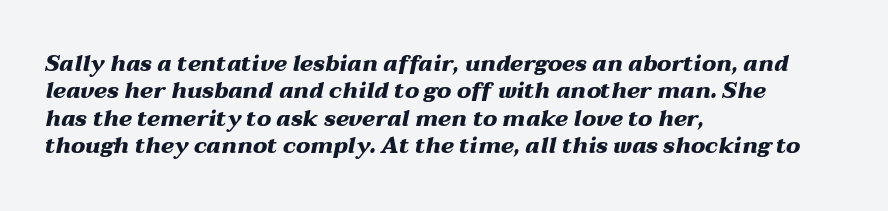
Looking at the ascenders, they clearly lean. Line starts are locked; line ends wander. The face used here is rendered with its standard letterfit. Regular leading. This is heavy type, rendered in bold.
